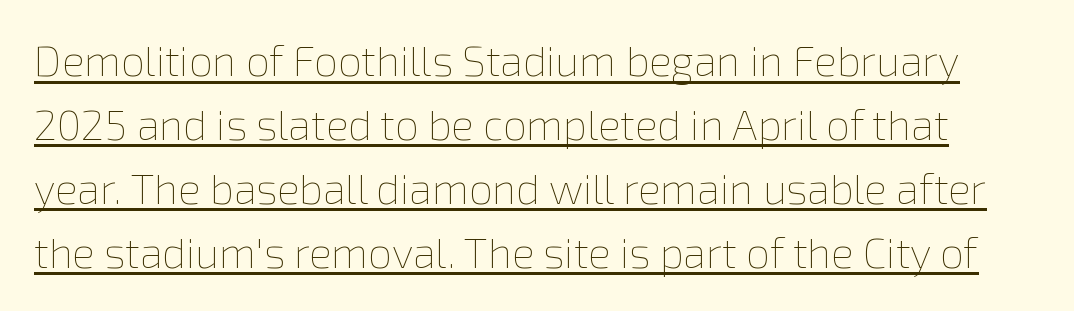
Q: Is the text bold? A: No.
Q: Is the text italic (slanted)? A: No, it is upright.
Q: Is the text underlined? A: Yes.
Q: Is the spacing between letters normal or unusually wide? A: Normal.
Q: Is the spacing between lines tight, normal or loose? A: Normal.
Q: Width (condensed, normal, or wide)? A: Normal.
Q: x-height? A: Medium.
Q: Monospaced? A: No.
